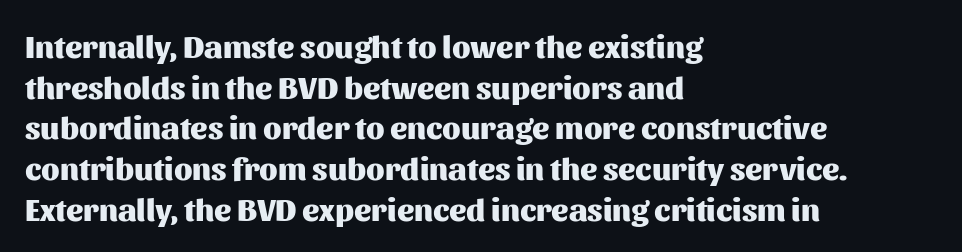
Set as a true bold cut, around the 700 mark. Is this a fixed-width face? No — the glyphs have proportional, varying widths. Serifs: no, the terminals of the letterforms are clean. The font's upright variant was chosen for this text.
